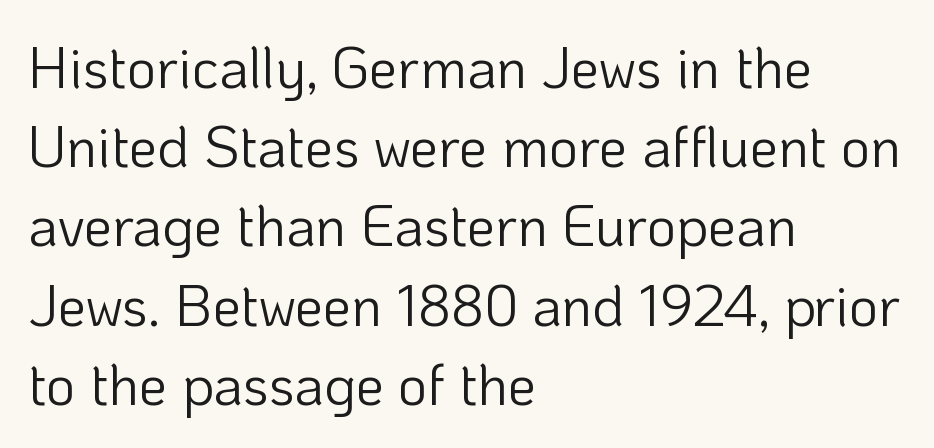
Upright lettering throughout. The setting favours the left margin, as ordinary paragraphs usually do. There is no visible air inserted between adjacent glyphs. Unlike a traditional serif, this face leaves its strokes unadorned. Character widths vary here, with narrow letters taking less room than wide ones. Check under the words: just untouched page.
